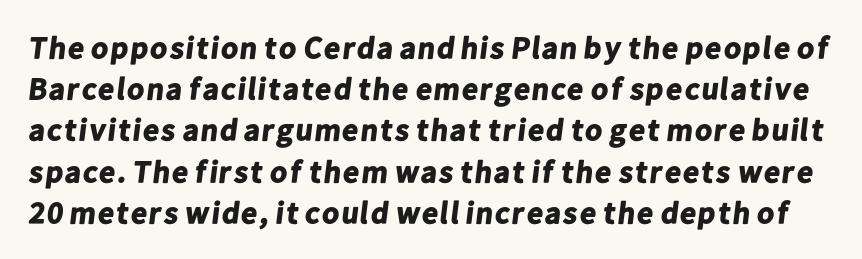
The image shows 31 px bold sans-serif type; set normal line spacing (1.33x), normal letter spacing, not underlined; low stroke contrast and a medium x-height.
